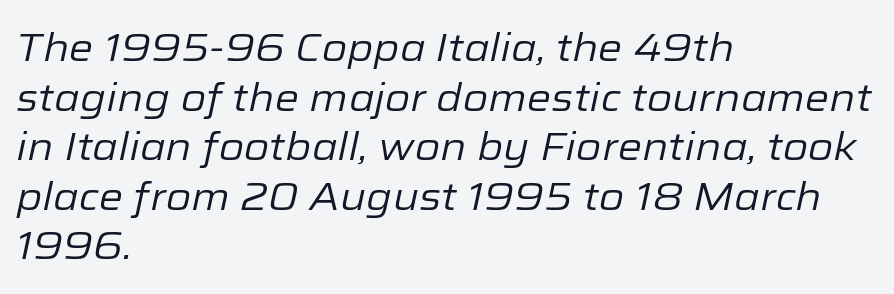
Rows of type keep a routine distance in the vertical direction. On a weight scale, this lands at 450 or below. The paragraph shown leans on its left margin. Compared with ordinary roman type, these characters are visibly tilted. Underline: absent. Character widths vary here, with narrow letters taking less room than wide ones.
